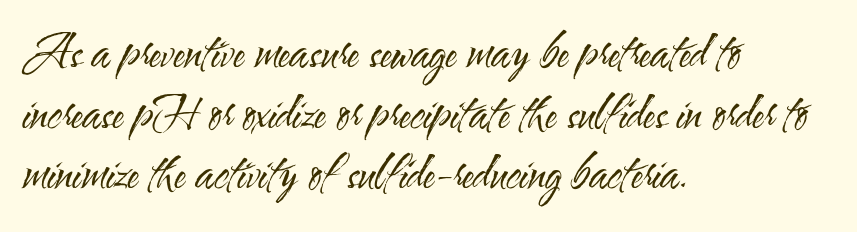
The image shows 45 px regular-weight, condensed sans-serif type; set left-aligned, normal line spacing (1.35x), normal letter spacing, not underlined; medium stroke contrast and a small x-height.
